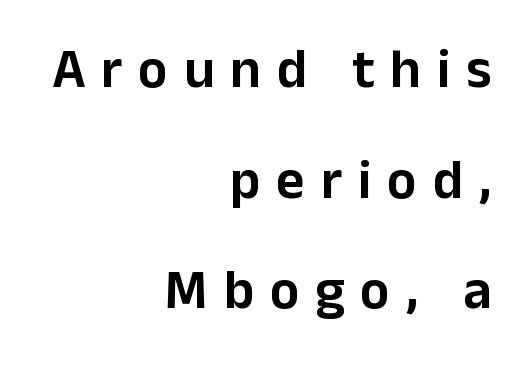
Q: Is the text italic (slanted)? A: No, it is upright.
Q: Is the typeface a serif or a sans-serif typeface? A: Sans-serif.
Q: Is the text underlined? A: No.
Q: How is the paragraph aligned? A: Right-aligned.
Q: Is the spacing between letters normal or unusually wide? A: Unusually wide.
Q: Is the spacing between lines tight, normal or loose? A: Loose.
Q: Width (condensed, normal, or wide)? A: Normal.
Q: Stroke contrast? A: Low.
Q: x-height? A: Medium.
Q: Monospaced? A: No.
